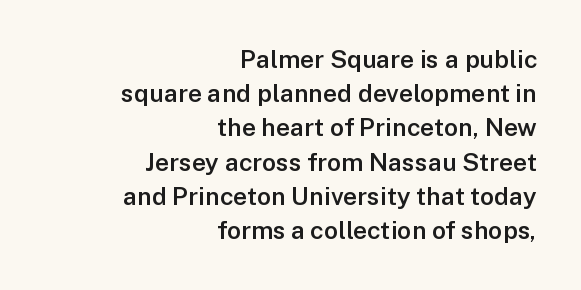
The image shows 25 px text type, upright; set right-aligned, normal line spacing (1.37x), normal letter spacing, not underlined.
